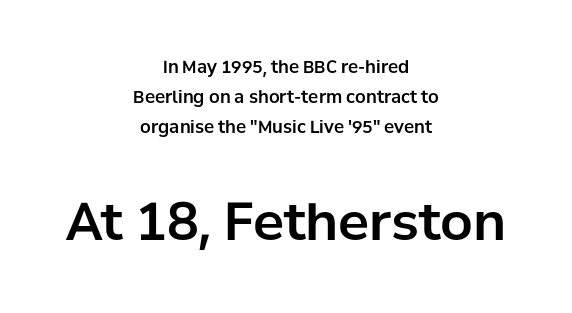
{"serif": "no", "italic": "no", "width": "normal", "stroke_contrast": "low", "x_height": "medium", "monospaced": "no", "underline": "no", "align": "center", "line_spacing_ratio": 1.76, "letter_spacing": "normal", "letter_spacing_em": 0.0, "larger_block": "second", "size_ratio": 3.06, "glyph_px": 52}
